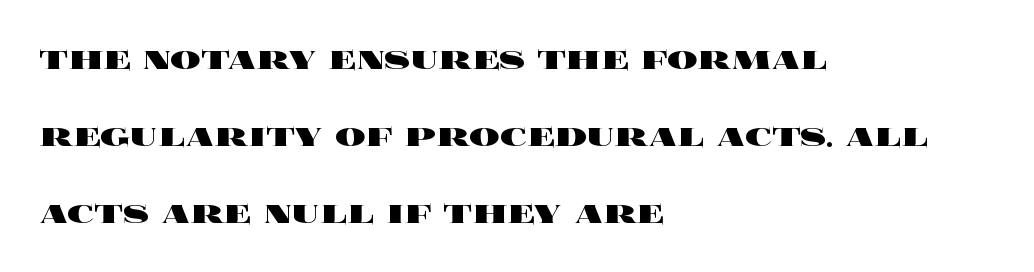
The image shows 38 px heavy, wide type, upright; set left-aligned, loose line spacing (2.03x), normal letter spacing, not underlined; a large x-height.
